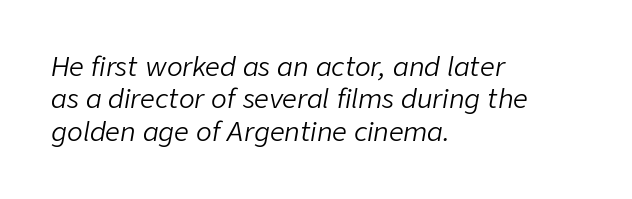
The image shows 26 px text type, italic (leaning right); set left-aligned, normal line spacing (1.25x), normal letter spacing, not underlined.
